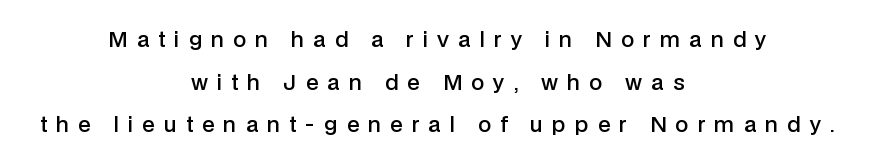
Q: Is the text bold? A: Semi-bold.
Q: Is the text italic (slanted)? A: No, it is upright.
Q: Is the text underlined? A: No.
Q: How is the paragraph aligned? A: Centered.
Q: Is the spacing between letters normal or unusually wide? A: Unusually wide.
Q: Is the spacing between lines tight, normal or loose? A: Loose.
